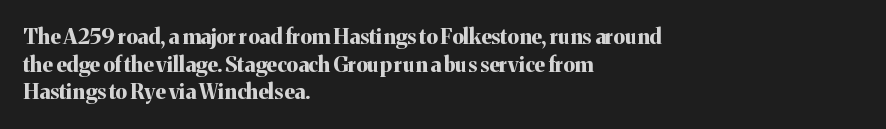
Normally led — the rows are evenly, conventionally spaced. Caption: standard tracking, unaltered. Check the space under the baseline: it is left empty. This sample is left-justified, so line endings fall wherever the words run out. These lines were composed using upright roman letters.
